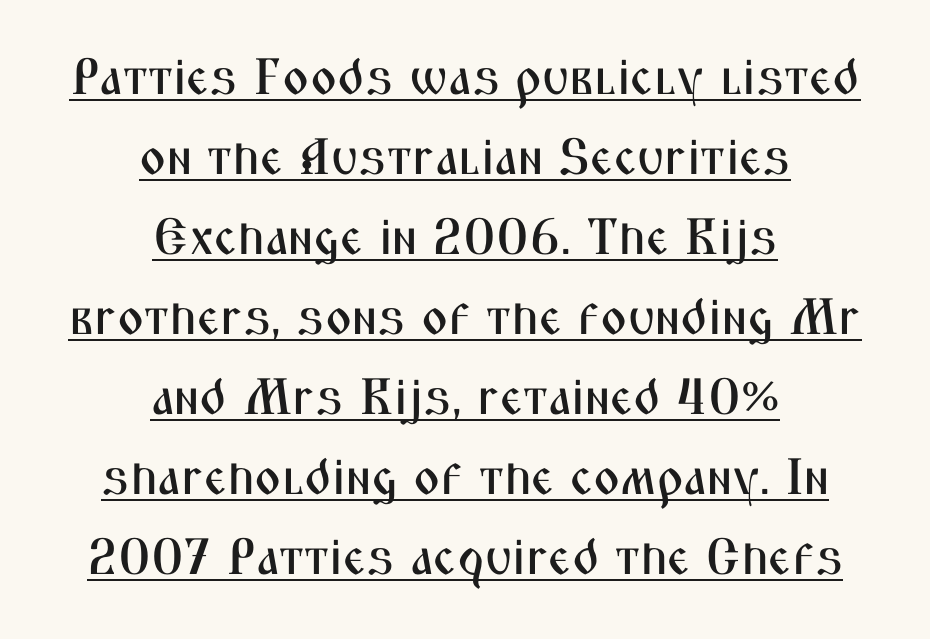
This is underlined copy, the kind a proofreader might mark for attention. Serifs: no, the terminals of the letterforms are clean. Nope, not italic — everything's standing straight. Vertical spacing — default. Character widths vary here, with narrow letters taking less room than wide ones. This sample uses plain, unmodified letter spacing.
